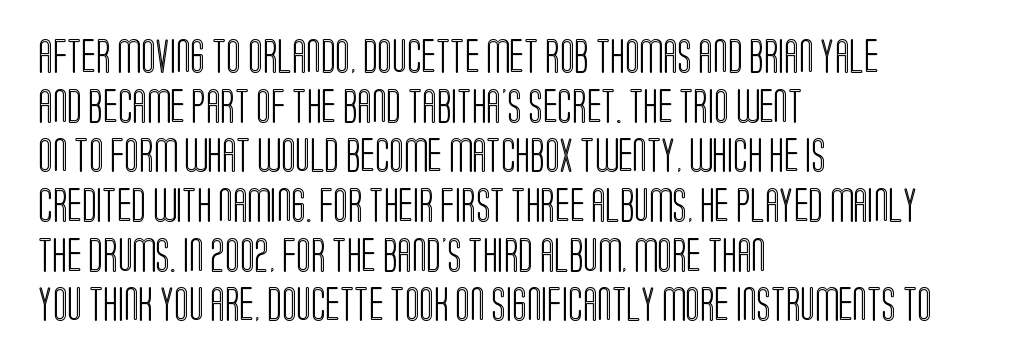
This sample uses an upright cut, with every glyph sitting square on the baseline. Just letters on the line, the space beneath them empty. A typesetter would call this zero additional tracking. These lines are set flush left with a ragged right edge.
